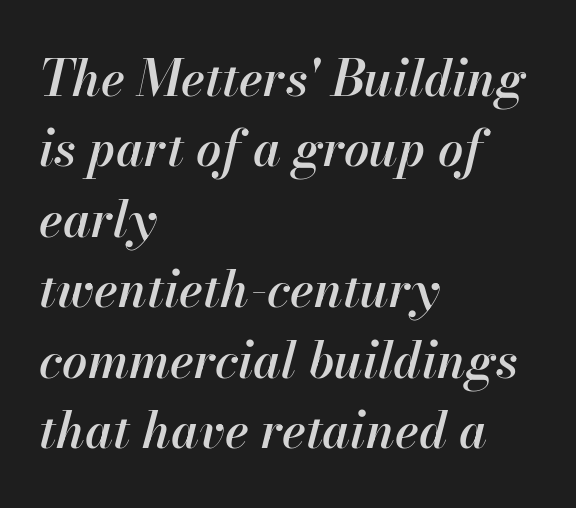
Tall strokes in this sample are angled rather than plumb. What's the leading like? Ordinary, nothing unusual. Type without underlining. Students, note that the glyphs here touch the page at normal intervals. These lines stack with their left ends in a neat column. Proportional: the letters do not fall into vertical columns.
